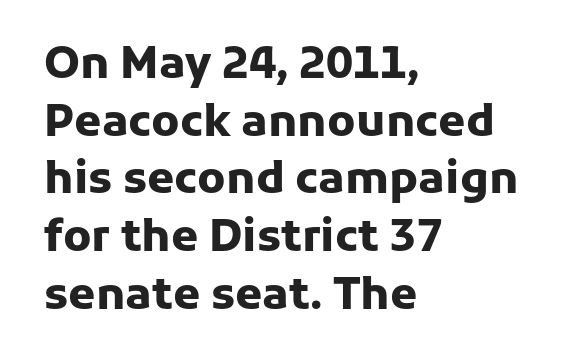
Descenders are the only things crossing below the line. The lettering stays uniformly vertical, giving the passage a roman look. Compared with typical paragraphs, the rows here are spaced about the same. Each letter keeps its own natural width here, so spacing adapts to shape.
